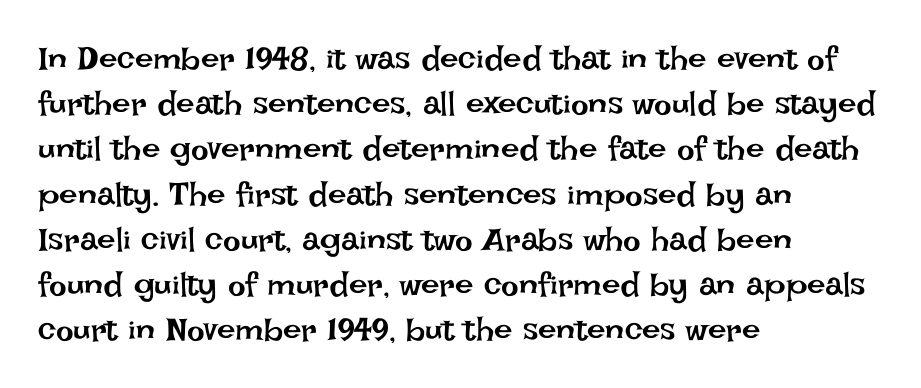
{"italic": "no", "bold": "no", "weight": "regular", "width": "normal", "stroke_contrast": "low", "x_height": "large", "monospaced": "no", "underline": "no", "align": "left", "line_spacing": "normal", "line_spacing_ratio": 1.37, "letter_spacing": "normal", "letter_spacing_em": 0.0, "glyph_px": 33}
